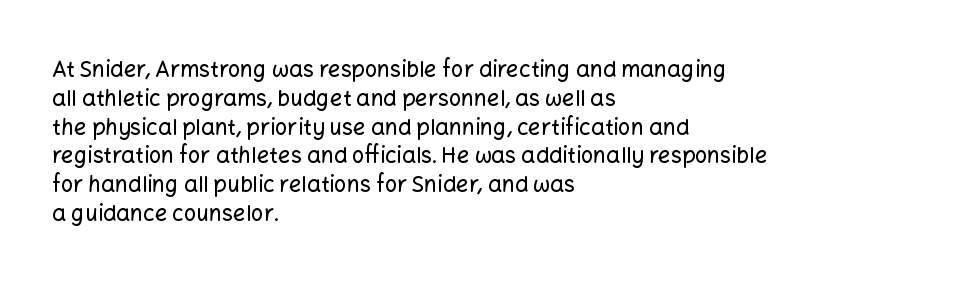
The image shows 22 px text type, upright; set left-aligned, normal line spacing (1.31x), normal letter spacing, not underlined.
